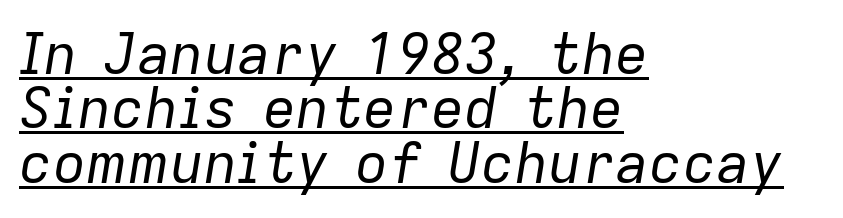
{"italic": "yes", "lean": "right", "slant_degrees": 9, "bold": "no", "weight": "regular", "width": "normal", "stroke_contrast": "low", "x_height": "medium", "monospaced": "no", "underline": "yes", "align": "left", "line_spacing": "tight", "line_spacing_ratio": 0.97, "letter_spacing": "normal", "letter_spacing_em": 0.0, "glyph_px": 56}
